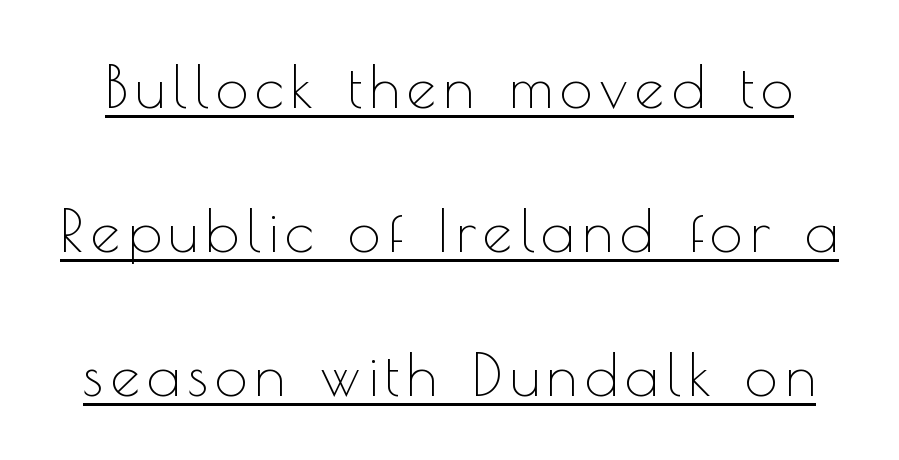
{"serif": "no", "italic": "no", "bold": "no", "weight": "thin", "width": "normal", "x_height": "small", "monospaced": "no", "underline": "yes", "line_spacing": "loose", "line_spacing_ratio": 2.44, "glyph_px": 59}
